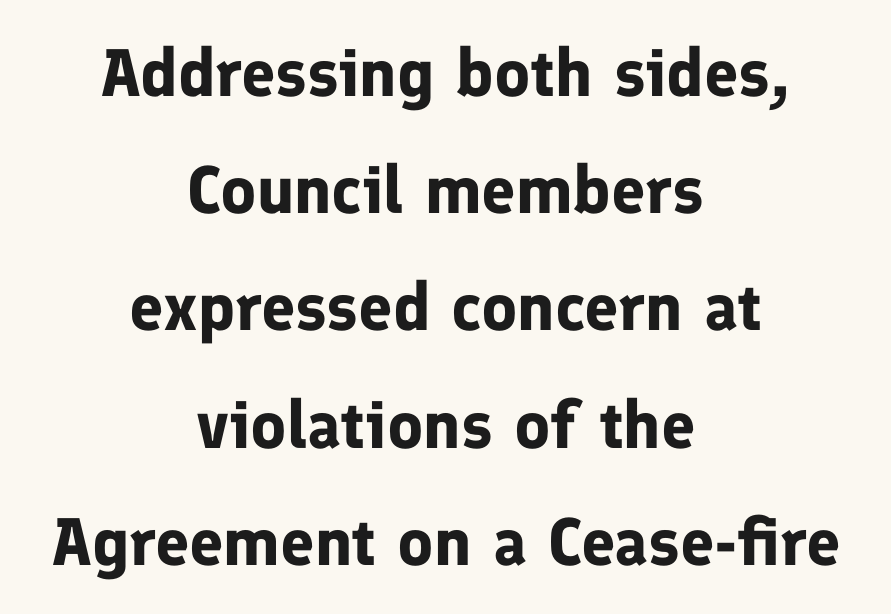
Q: Is the text bold? A: Yes.
Q: Is the text italic (slanted)? A: No, it is upright.
Q: Is the typeface a serif or a sans-serif typeface? A: Sans-serif.
Q: Is the text underlined? A: No.
Q: How is the paragraph aligned? A: Centered.
Q: Is the spacing between letters normal or unusually wide? A: Normal.
Q: Width (condensed, normal, or wide)? A: Normal.
Q: Stroke contrast? A: Low.
Q: x-height? A: Medium.
Q: Monospaced? A: No.
